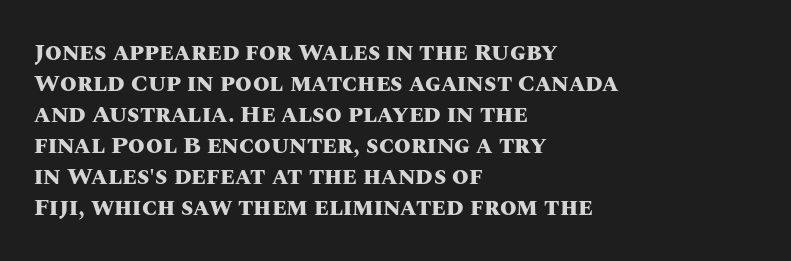
The image shows 24 px bold type, upright; set left-aligned, normal line spacing (1.29x), normal letter spacing, not underlined.
